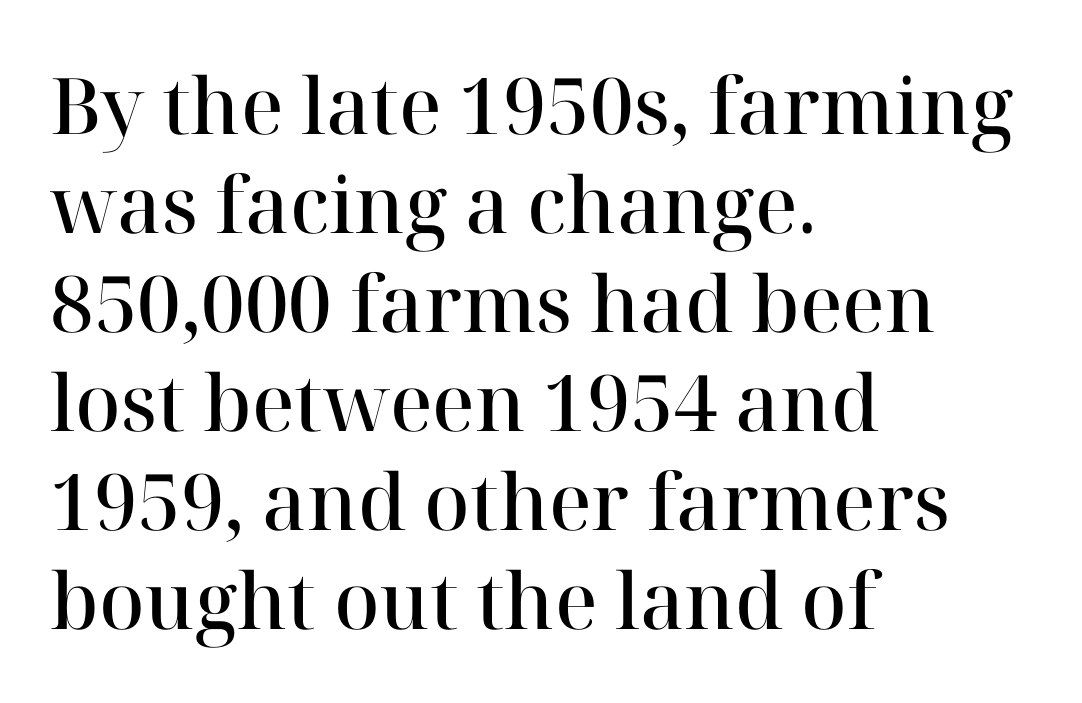
It's the straight-up-and-down kind of type. Leftover space on each line is placed entirely after the last word. Look at the stroke-to-counter ratio: somewhat heavy, a semibold. These lines keep a tight, regular rhythm from letter to letter. The rows are spaced the way most documents space them.
